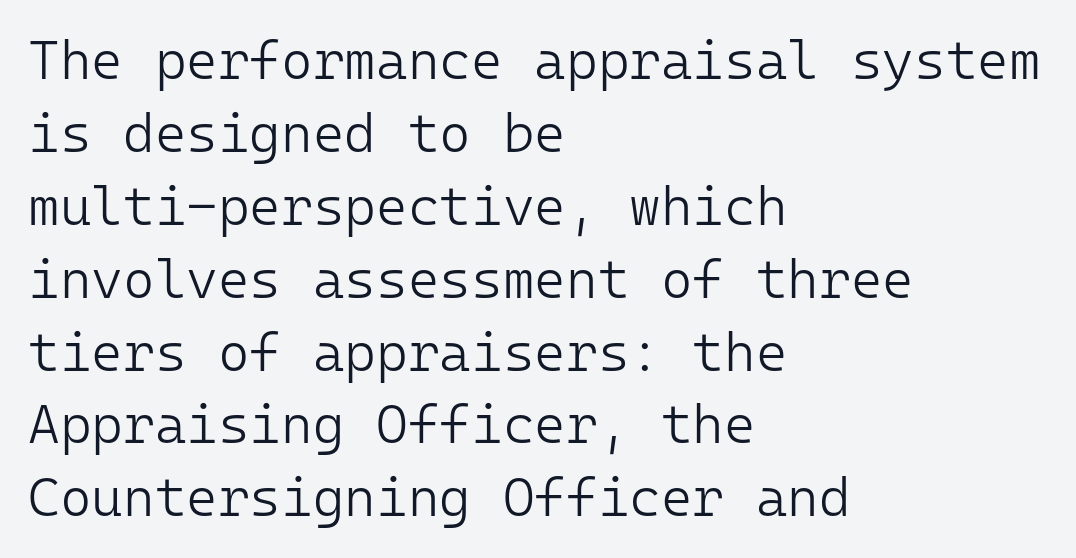
Q: Is the text bold? A: No.
Q: Is the text italic (slanted)? A: No, it is upright.
Q: Is the typeface a serif or a sans-serif typeface? A: Sans-serif.
Q: Is the text underlined? A: No.
Q: How is the paragraph aligned? A: Left-aligned.
Q: Is the spacing between letters normal or unusually wide? A: Normal.
Q: Is the spacing between lines tight, normal or loose? A: Normal.
Q: Width (condensed, normal, or wide)? A: Normal.
Q: Stroke contrast? A: Low.
Q: x-height? A: Medium.
Q: Monospaced? A: Yes.
